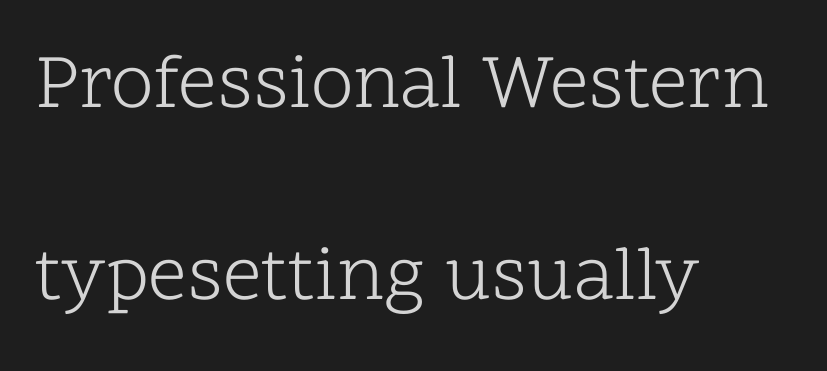
The image shows 77 px light serif type, upright; set left-aligned, loose line spacing (2.5x), normal letter spacing, not underlined; low stroke contrast and a medium x-height.
